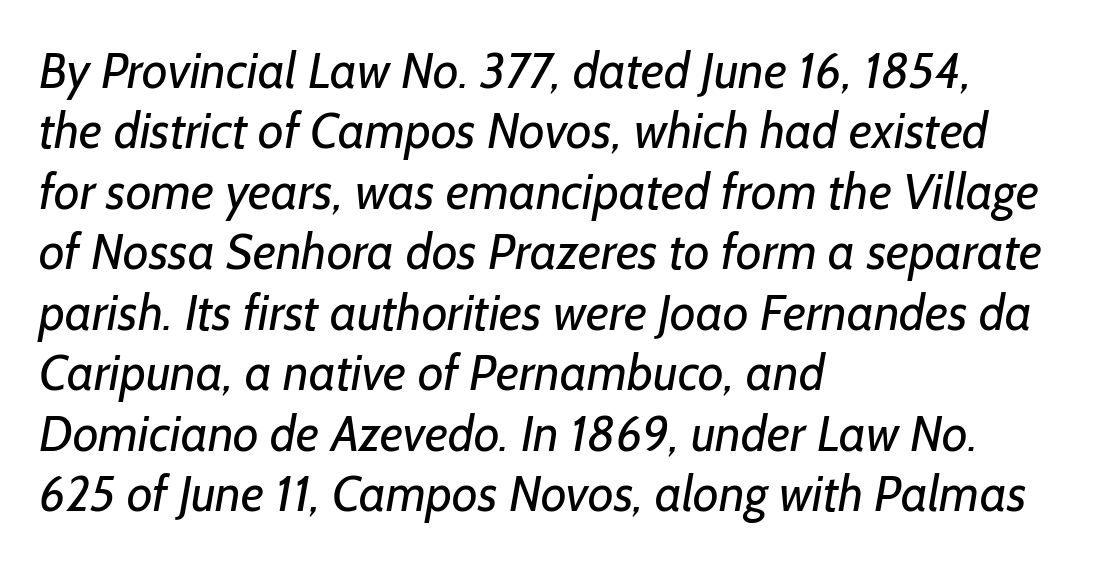
The image shows 50 px regular-weight sans-serif type; set left-aligned, line spacing 1.21x, normal letter spacing, not underlined; low stroke contrast and a medium x-height.
